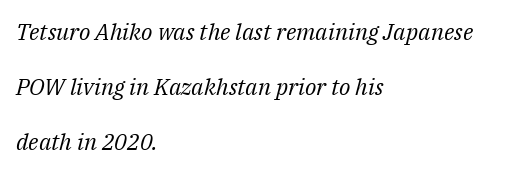
{"italic": "yes", "lean": "right", "slant_degrees": 14, "bold": "no", "underline": "no", "align": "left", "line_spacing": "loose", "line_spacing_ratio": 2.4, "letter_spacing": "normal", "letter_spacing_em": 0.0, "glyph_px": 23}
